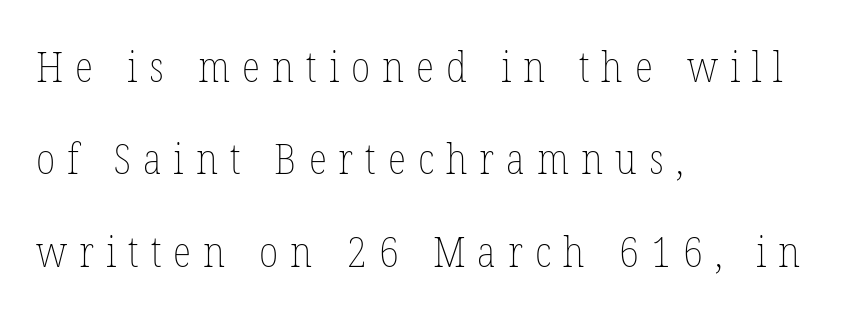
The image shows 43 px thin, condensed type, upright; set left-aligned, loose line spacing (2.15x), unusually wide letter spacing (+0.28 em), not underlined; low stroke contrast and a medium x-height.
